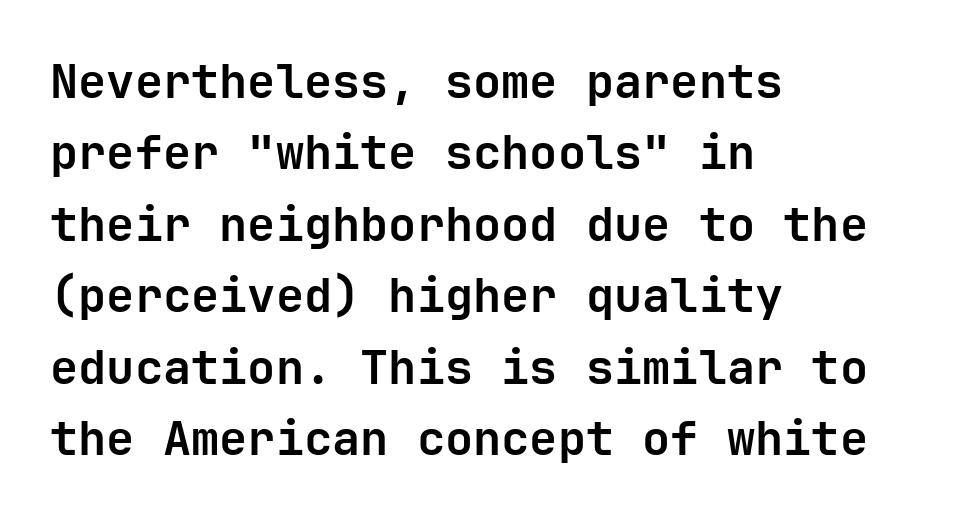
Q: Is the text bold? A: Yes.
Q: Is the text italic (slanted)? A: No, it is upright.
Q: Is the typeface a serif or a sans-serif typeface? A: Sans-serif.
Q: Is the text underlined? A: No.
Q: How is the paragraph aligned? A: Left-aligned.
Q: Is the spacing between letters normal or unusually wide? A: Normal.
Q: Is the spacing between lines tight, normal or loose? A: Normal.
Q: Width (condensed, normal, or wide)? A: Normal.
Q: Stroke contrast? A: Low.
Q: x-height? A: Medium.
Q: Monospaced? A: Yes.
